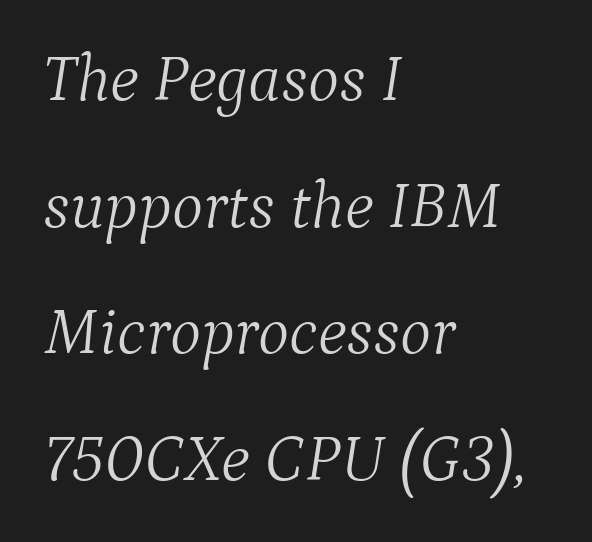
Check where the strokes stop: tiny serifs finish them off. Typeset ragged right — the left edge is the straight one. Compared with typical body copy, the letter spacing here is the same. The face used here is proportionally spaced, like ordinary book or web type. A typesetter would call this leading open, well beyond the default.
